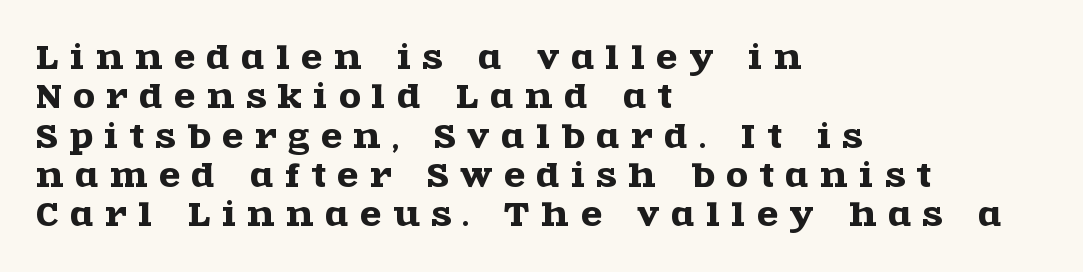
Quick note: not italic, upright. Are there feet on the stems? There are — it's a serif. Bare-footed words on every line. These lines sit exactly where default settings would place them. Short and long lines alike share a common starting point at left. Looks like regular typesetting: each glyph gets only the width it needs.
